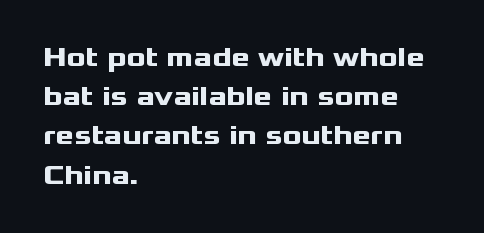
{"serif": "no", "italic": "no", "bold": "yes", "weight": "heavy", "width": "wide", "stroke_contrast": "medium", "x_height": "medium", "monospaced": "no", "underline": "no", "align": "left", "line_spacing": "normal", "line_spacing_ratio": 1.4, "letter_spacing": "normal", "letter_spacing_em": 0.0, "glyph_px": 28}
